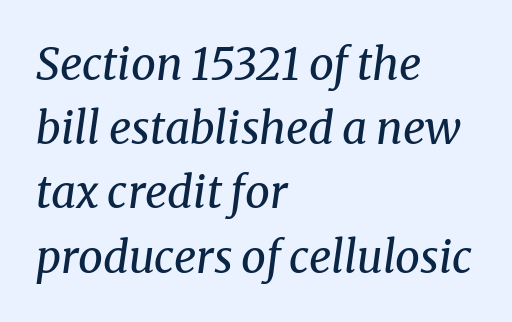
Q: Is the text bold? A: No.
Q: Is the text italic (slanted)? A: Yes, it leans right by about 8 degrees.
Q: Is the typeface a serif or a sans-serif typeface? A: Serif.
Q: Is the text underlined? A: No.
Q: How is the paragraph aligned? A: Left-aligned.
Q: Is the spacing between letters normal or unusually wide? A: Normal.
Q: Is the spacing between lines tight, normal or loose? A: Normal.
Q: Width (condensed, normal, or wide)? A: Normal.
Q: Stroke contrast? A: Medium.
Q: x-height? A: Medium.
Q: Monospaced? A: No.
